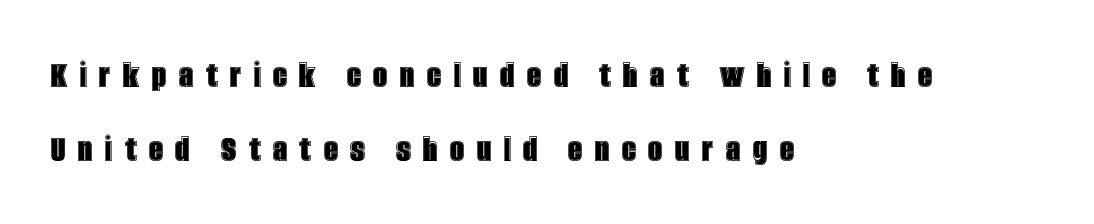
{"italic": "no", "width": "condensed", "x_height": "large", "monospaced": "no", "underline": "no", "align": "left", "line_spacing_ratio": 1.85, "letter_spacing": "wide", "letter_spacing_em": 0.31, "glyph_px": 40}
